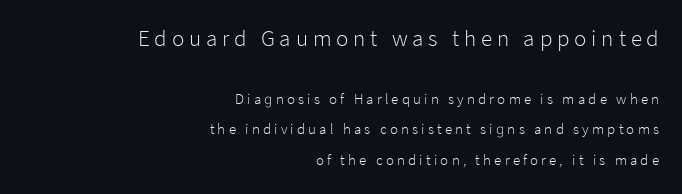
{"italic": "no", "bold": "no", "underline": "no", "align": "right", "line_spacing": "loose", "line_spacing_ratio": 2.05, "letter_spacing": "wide", "letter_spacing_em": 0.21, "larger_block": "first", "size_ratio": 1.53, "glyph_px": 23}
